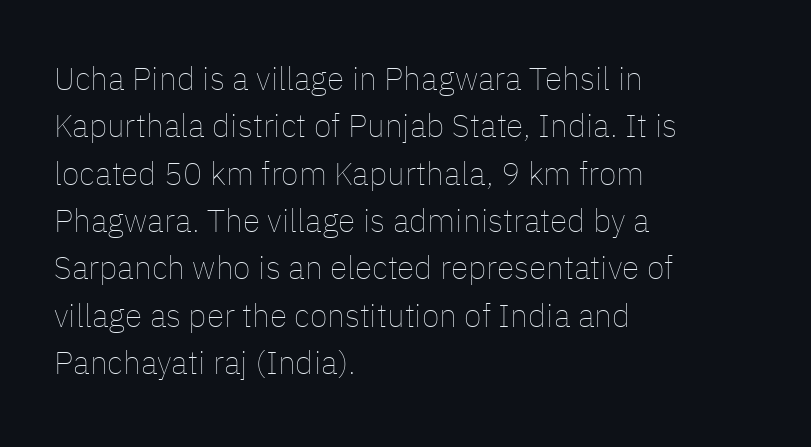
Q: Is the text bold? A: No.
Q: Is the text italic (slanted)? A: No, it is upright.
Q: Is the text underlined? A: No.
Q: How is the paragraph aligned? A: Left-aligned.
Q: Is the spacing between letters normal or unusually wide? A: Normal.
Q: Is the spacing between lines tight, normal or loose? A: Normal.
Q: Width (condensed, normal, or wide)? A: Normal.
Q: Stroke contrast? A: Low.
Q: x-height? A: Medium.
Q: Monospaced? A: No.
